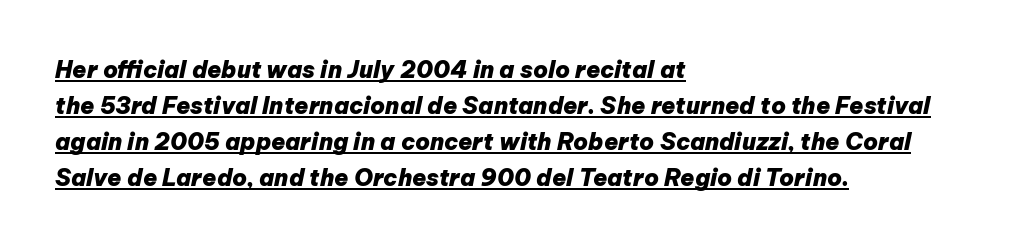
Would a proofreader flag this as italicized? Yes. The face used here appears with an underline applied. If you drew a ruler down the left edge, every line would touch it. Is the type bold? Yes — the strokes are clearly thick and heavy. Each new line begins a customary step beneath the previous one.
